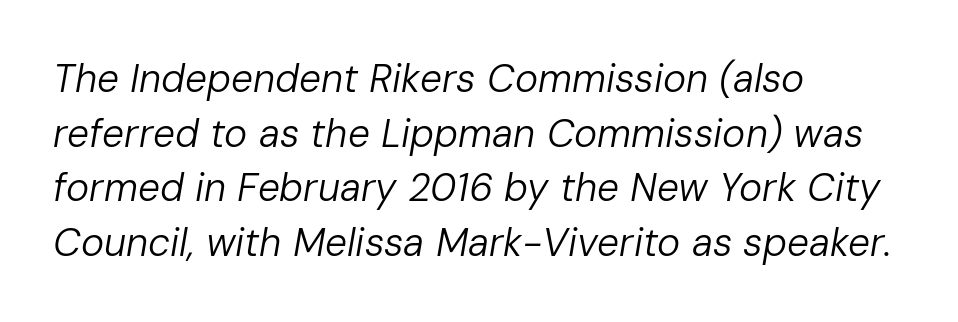
Q: Is the text bold? A: No.
Q: Is the text italic (slanted)? A: Yes, it leans right by about 10 degrees.
Q: Is the text underlined? A: No.
Q: How is the paragraph aligned? A: Left-aligned.
Q: Is the spacing between letters normal or unusually wide? A: Normal.
Q: Is the spacing between lines tight, normal or loose? A: Normal.
Q: Width (condensed, normal, or wide)? A: Normal.
Q: Stroke contrast? A: Low.
Q: x-height? A: Medium.
Q: Monospaced? A: No.
